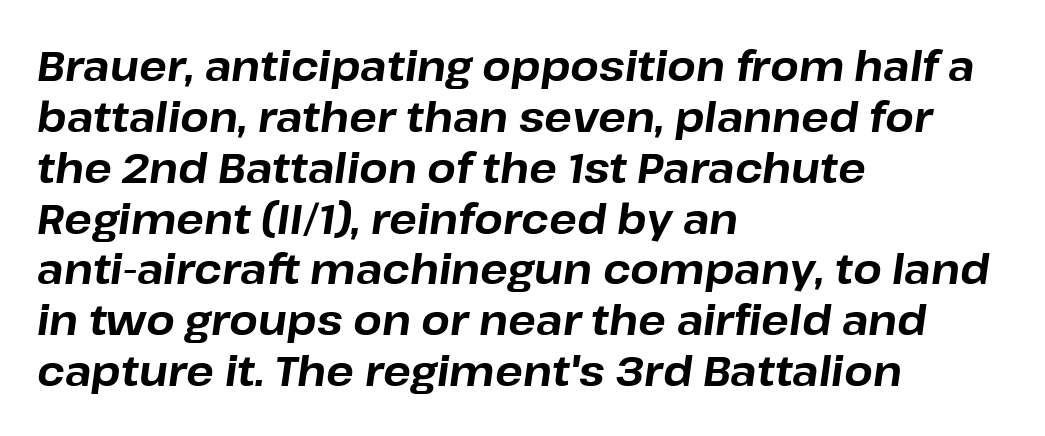
Q: Is the text bold? A: Yes.
Q: Is the text italic (slanted)? A: Yes, it leans right by about 8 degrees.
Q: Is the text underlined? A: No.
Q: How is the paragraph aligned? A: Left-aligned.
Q: Is the spacing between letters normal or unusually wide? A: Normal.
Q: Width (condensed, normal, or wide)? A: Normal.
Q: Stroke contrast? A: Low.
Q: x-height? A: Medium.
Q: Monospaced? A: No.
